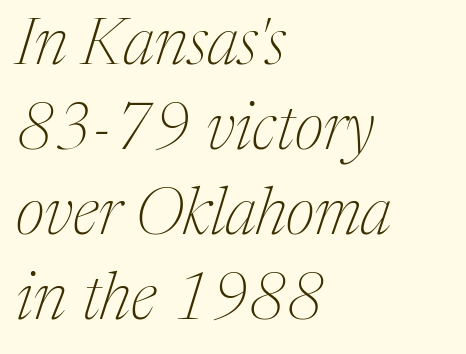
Q: Is the text bold? A: No.
Q: Is the text italic (slanted)? A: Yes, it leans right by about 17 degrees.
Q: Is the typeface a serif or a sans-serif typeface? A: Serif.
Q: Is the text underlined? A: No.
Q: How is the paragraph aligned? A: Left-aligned.
Q: Is the spacing between letters normal or unusually wide? A: Normal.
Q: Is the spacing between lines tight, normal or loose? A: Normal.
Q: Width (condensed, normal, or wide)? A: Normal.
Q: Stroke contrast? A: Medium.
Q: x-height? A: Medium.
Q: Monospaced? A: No.
